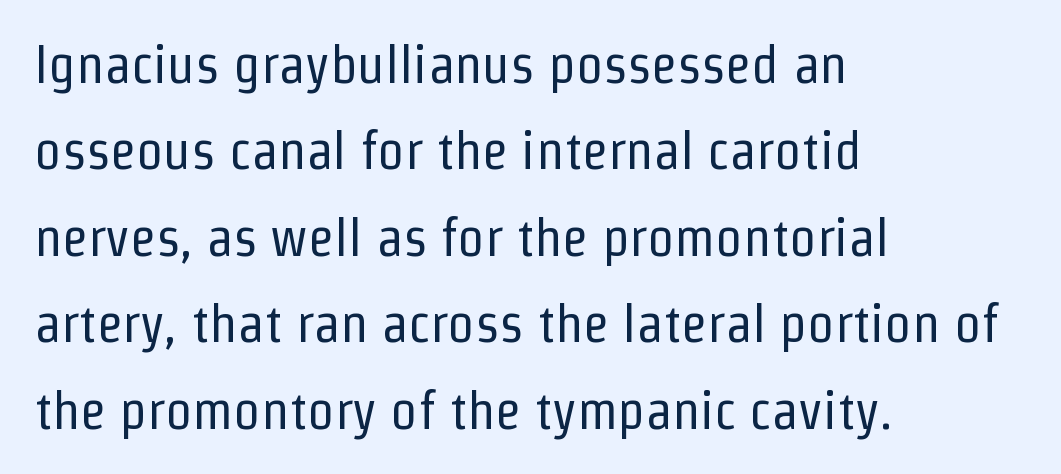
The image shows 54 px regular-weight, condensed sans-serif type, upright; set left-aligned, normal line spacing (1.6x), normal letter spacing, not underlined; low stroke contrast and a medium x-height.
